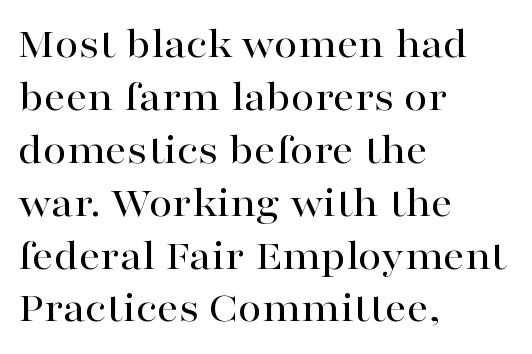
The image shows 43 px wide serif type, upright; set left-aligned, line spacing 1.23x, normal letter spacing, not underlined; high stroke contrast and a medium x-height.
